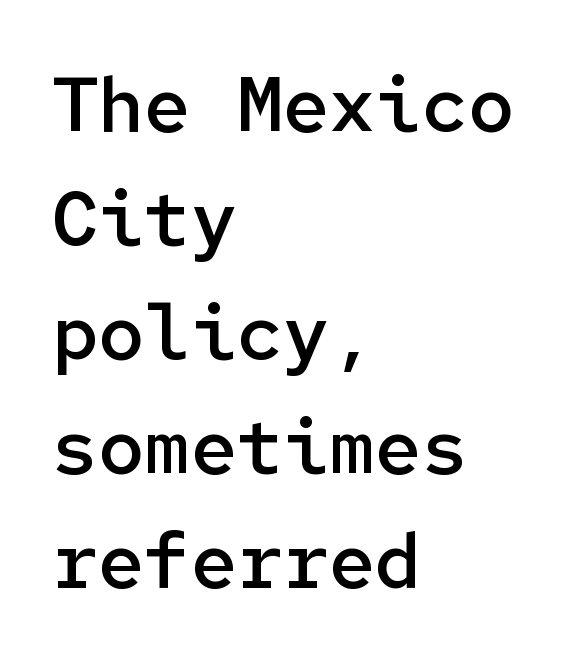
Q: Is the text bold? A: Semi-bold.
Q: Is the text italic (slanted)? A: No, it is upright.
Q: Is the typeface a serif or a sans-serif typeface? A: Sans-serif.
Q: Is the text underlined? A: No.
Q: How is the paragraph aligned? A: Left-aligned.
Q: Is the spacing between letters normal or unusually wide? A: Normal.
Q: Is the spacing between lines tight, normal or loose? A: Normal.
Q: Width (condensed, normal, or wide)? A: Normal.
Q: Stroke contrast? A: Low.
Q: x-height? A: Medium.
Q: Monospaced? A: Yes.
